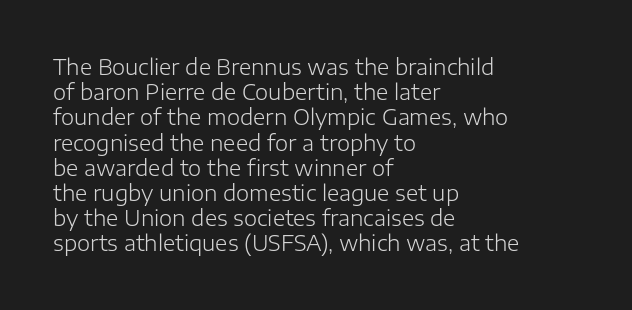
The letterforms sit shoulder to shoulder at normal distance. Typeset ragged right — the left edge is the straight one. The lettering holds an erect, upright posture throughout. Vertical stems look standard width or narrower in stroke. Beneath every word, the page is bare.
